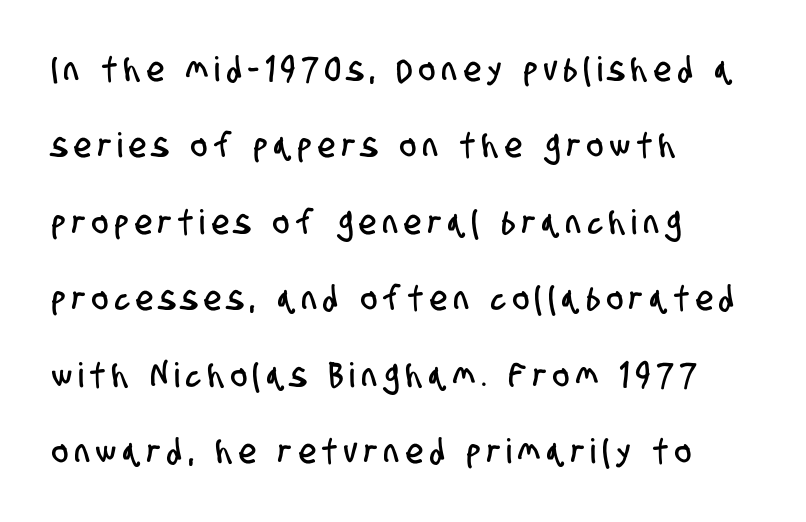
The image shows 34 px condensed sans-serif type; set left-aligned, loose line spacing (2.25x), unusually wide letter spacing (+0.21 em), not underlined; low stroke contrast and a large x-height.
